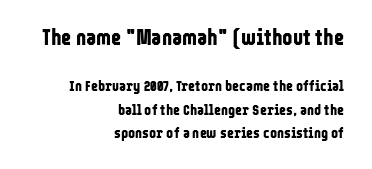
{"italic": "no", "bold": "yes", "underline": "no", "align": "right", "line_spacing": "normal", "line_spacing_ratio": 1.54, "letter_spacing": "normal", "letter_spacing_em": 0.0, "larger_block": "first", "size_ratio": 1.47, "glyph_px": 22}
